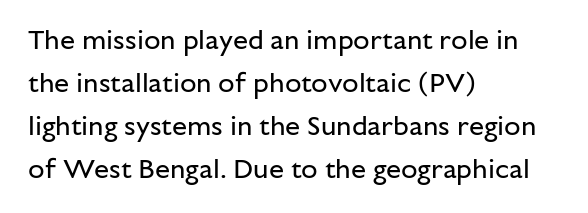
Line beginnings align vertically; line endings do not. Quick note: not italic, upright. No chunkiness to these letters — they're not bold. Default kerning and tracking; the words read as compact shapes.
